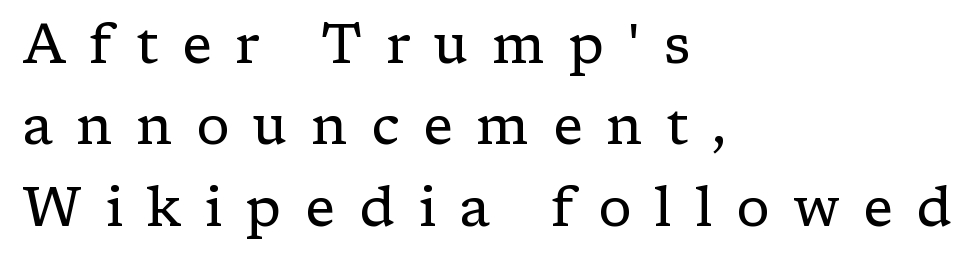
The characters are drawn with everyday or finer stroke widths. You can tell from the footed stems that serif type was used. Someone cranked the tracking dial way up on this one. Is this a fixed-width face? No — the glyphs have proportional, varying widths.
